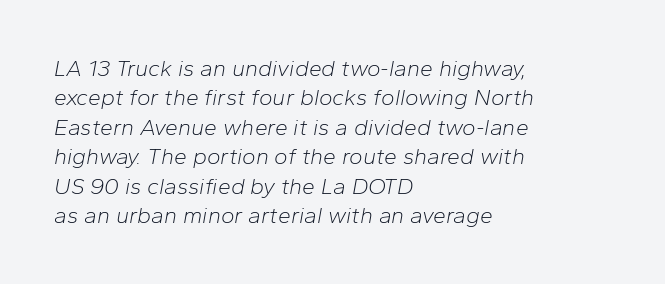
Q: Is the text bold? A: No.
Q: Is the text italic (slanted)? A: Yes, it leans right by about 10 degrees.
Q: Is the text underlined? A: No.
Q: How is the paragraph aligned? A: Left-aligned.
Q: Is the spacing between letters normal or unusually wide? A: Normal.
Q: Is the spacing between lines tight, normal or loose? A: Normal.
